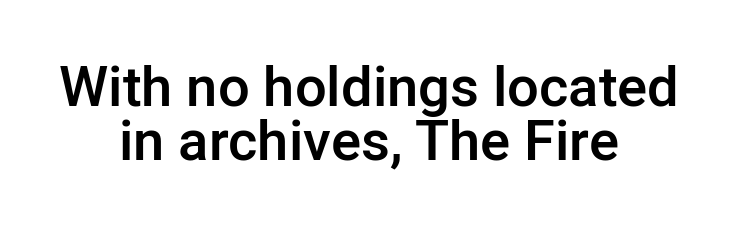
{"serif": "no", "italic": "no", "bold": "semi", "weight": "semibold", "width": "normal", "stroke_contrast": "low", "x_height": "medium", "monospaced": "no", "underline": "no", "align": "center", "line_spacing": "tight", "line_spacing_ratio": 0.97, "letter_spacing": "normal", "letter_spacing_em": 0.0, "glyph_px": 56}
